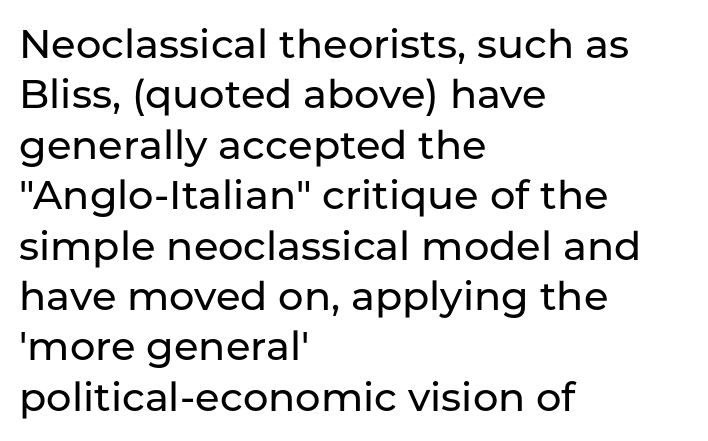
Q: Is the text italic (slanted)? A: No, it is upright.
Q: Is the typeface a serif or a sans-serif typeface? A: Sans-serif.
Q: Is the text underlined? A: No.
Q: How is the paragraph aligned? A: Left-aligned.
Q: Is the spacing between letters normal or unusually wide? A: Normal.
Q: Is the spacing between lines tight, normal or loose? A: Normal.
Q: Width (condensed, normal, or wide)? A: Normal.
Q: Stroke contrast? A: Low.
Q: x-height? A: Medium.
Q: Monospaced? A: No.
